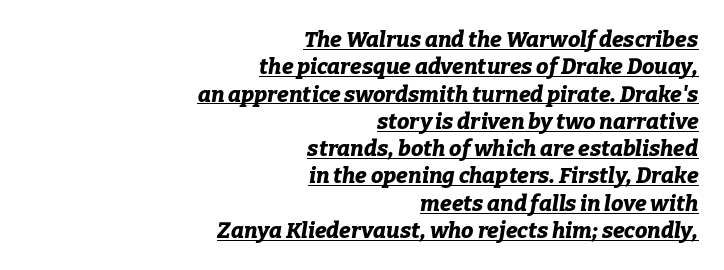
{"italic": "yes", "lean": "right", "slant_degrees": 9, "bold": "yes", "underline": "yes", "align": "right", "line_spacing_ratio": 1.24, "letter_spacing": "normal", "letter_spacing_em": 0.0, "glyph_px": 22}
